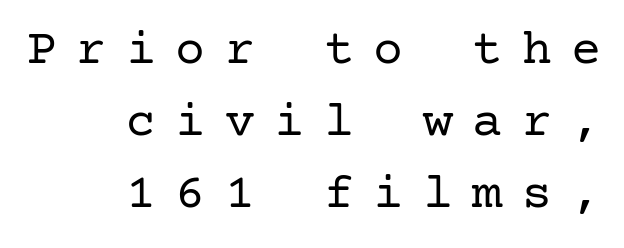
Unbolded letterforms with no extra heft. Check the space under the baseline: it is left empty. The setting favours the right margin, as signatures and pull-quotes sometimes do. Honestly, the row spacing looks completely unremarkable.
